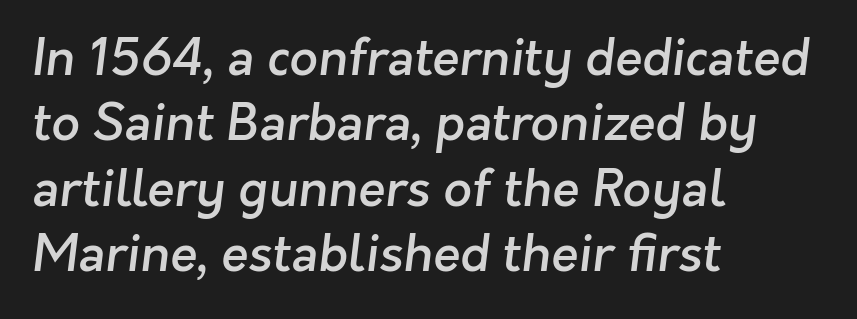
{"serif": "no", "bold": "semi", "weight": "semibold", "width": "normal", "stroke_contrast": "low", "x_height": "medium", "monospaced": "no", "underline": "no", "align": "left", "line_spacing": "normal", "line_spacing_ratio": 1.31, "letter_spacing": "normal", "letter_spacing_em": 0.0, "glyph_px": 50}
